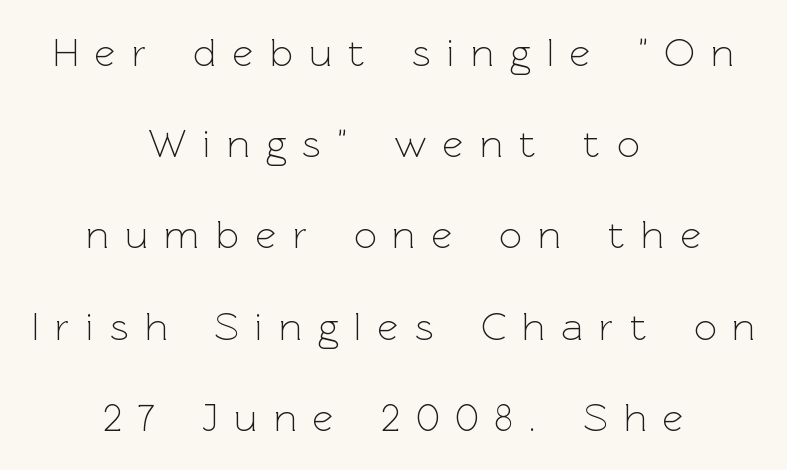
Characters follow at a spacing far wider than the type designer built in. Observe the absence of serifs on each vertical stroke in this sample. This sample trades compactness for vertical openness between lines. Just letters on the line, the space beneath them empty. Quick note: not italic, upright.
